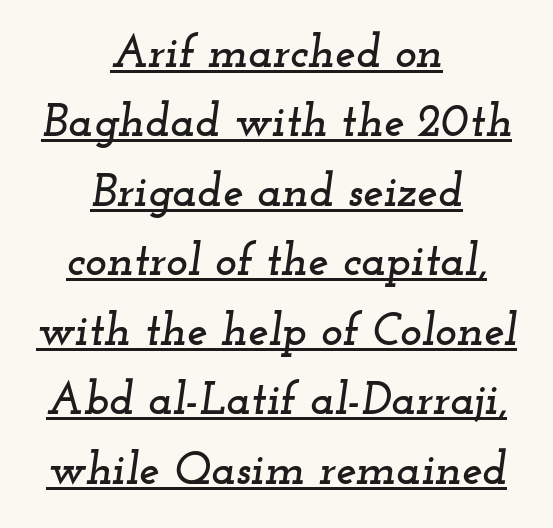
The image shows 46 px wide serif type, italic (leaning right); set centered, normal line spacing (1.51x), normal letter spacing, underlined; low stroke contrast and a small x-height.
